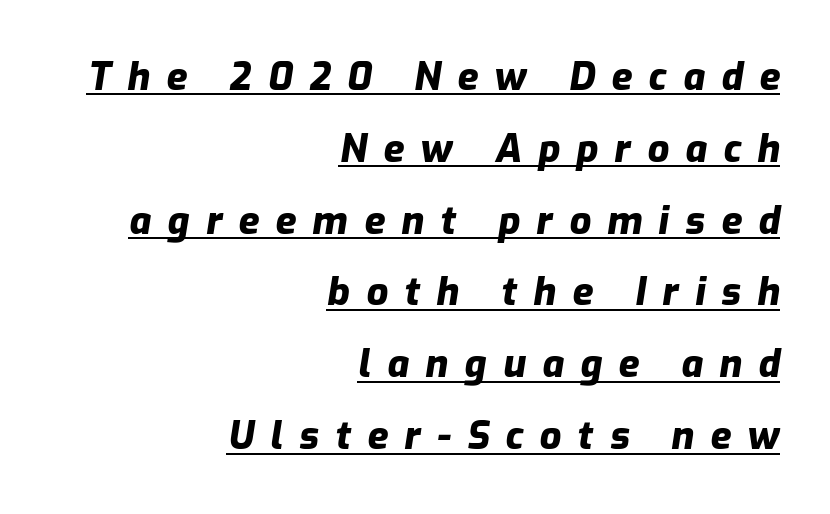
{"italic": "yes", "lean": "right", "slant_degrees": 9, "bold": "yes", "weight": "heavy", "width": "normal", "stroke_contrast": "low", "x_height": "medium", "monospaced": "no", "underline": "yes", "align": "right", "line_spacing_ratio": 1.89, "letter_spacing": "wide", "letter_spacing_em": 0.43, "glyph_px": 38}
